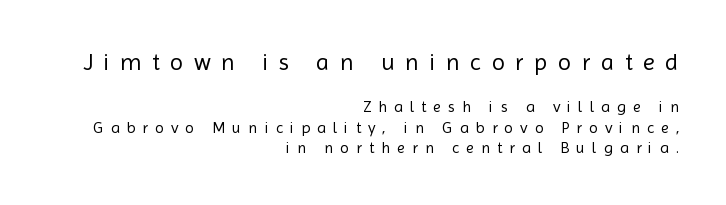
Q: Is the text bold? A: No.
Q: Is the text italic (slanted)? A: No, it is upright.
Q: Is the text underlined? A: No.
Q: How is the paragraph aligned? A: Right-aligned.
Q: Is the spacing between letters normal or unusually wide? A: Unusually wide.
Q: Is the spacing between lines tight, normal or loose? A: Normal.
Q: Which block of text is set in a larger size, the first (top) or the second (bottom)? A: The first (top) one.
